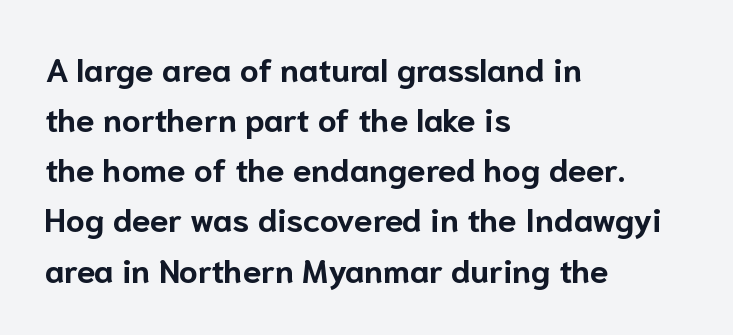
Any mark beneath the type? The region is blank. Posture: upright roman. Caption: standard tracking, unaltered. A typesetter would label this face a sans. Regular leading.
